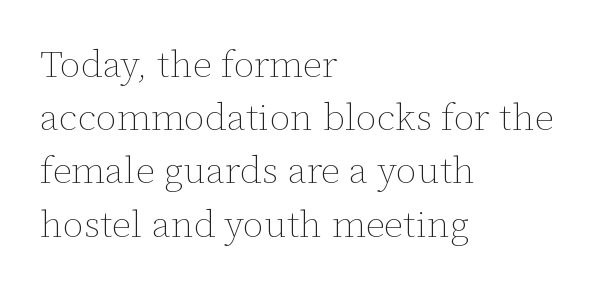
Ascenders rise straight up at ninety degrees. If you measured baseline to baseline, you'd find a middling distance. Nobody drew a line under any word here. Horizontal alignment here is leftward, the default for most running prose.
